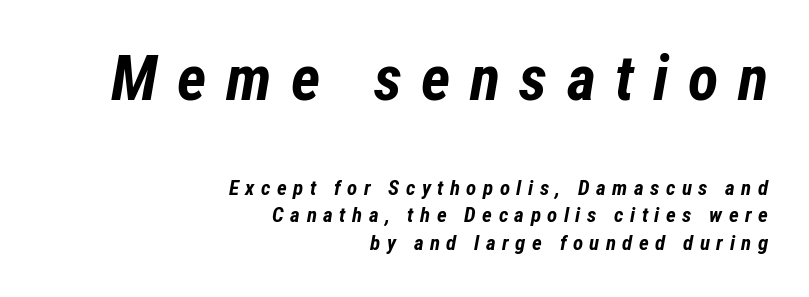
Two sizes are in play, and the larger belongs to the first block. The lines are quadded right. Every character sits at an angle, as italics do. Varying glyph widths throughout — classic text-font behaviour. In terms of leading, this rendering sits right in the middle. Each row of text sits above clean, open space.
